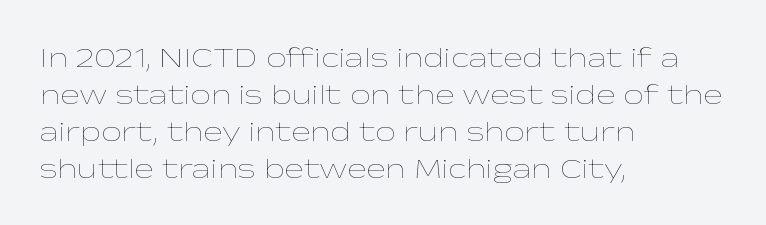
The image shows 29 px thin, wide type, upright; set left-aligned, normal line spacing (1.28x), normal letter spacing, not underlined; low stroke contrast and a medium x-height.
